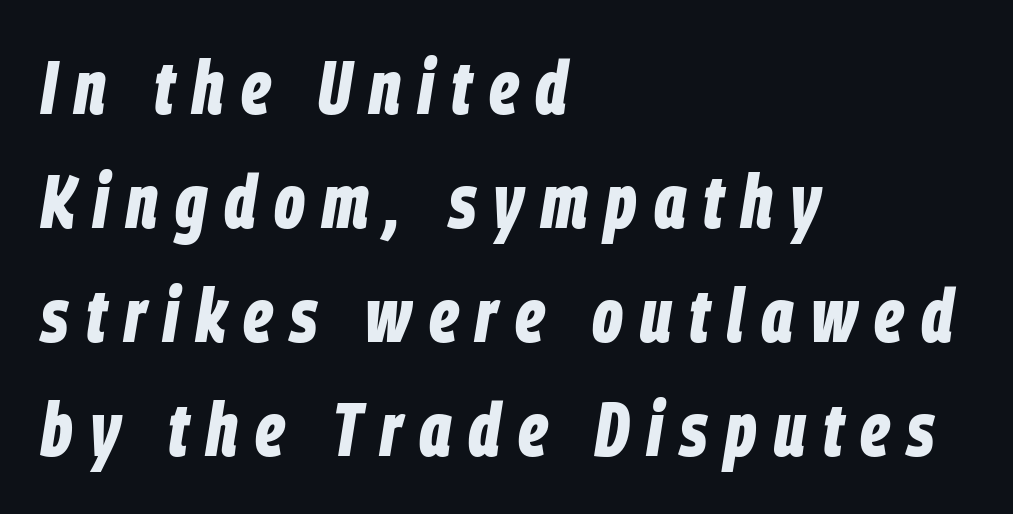
{"italic": "yes", "lean": "right", "slant_degrees": 9, "bold": "yes", "weight": "bold", "width": "condensed", "stroke_contrast": "low", "x_height": "large", "monospaced": "no", "underline": "no", "align": "left", "line_spacing": "normal", "line_spacing_ratio": 1.52, "letter_spacing": "wide", "letter_spacing_em": 0.23, "glyph_px": 75}
